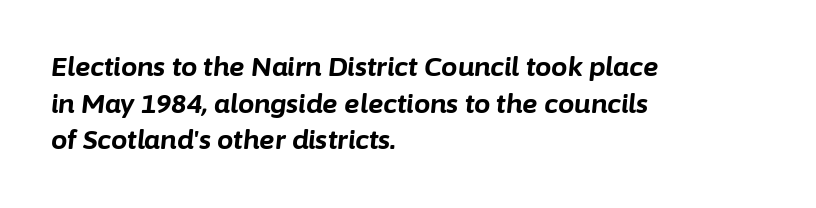
The image shows 26 px bold type, italic (leaning right); set left-aligned, normal line spacing (1.41x), normal letter spacing, not underlined.
